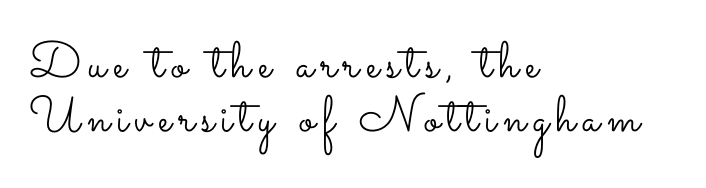
{"bold": "no", "weight": "light", "width": "wide", "stroke_contrast": "low", "x_height": "small", "monospaced": "no", "underline": "no", "align": "left", "line_spacing": "tight", "line_spacing_ratio": 1.06, "glyph_px": 51}
